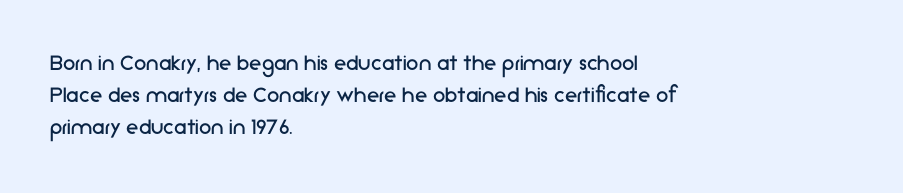
{"italic": "no", "bold": "no", "underline": "no", "align": "left", "line_spacing": "normal", "line_spacing_ratio": 1.29, "letter_spacing": "normal", "letter_spacing_em": 0.0, "glyph_px": 25}
